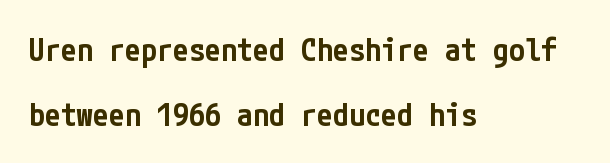
Vertical strokes here are truly vertical. Students, note that the glyphs here touch the page at normal intervals. Nobody drew a line under any word here. These lines are set flush left with a ragged right edge. The typeface chosen for these lines omits serifs.
